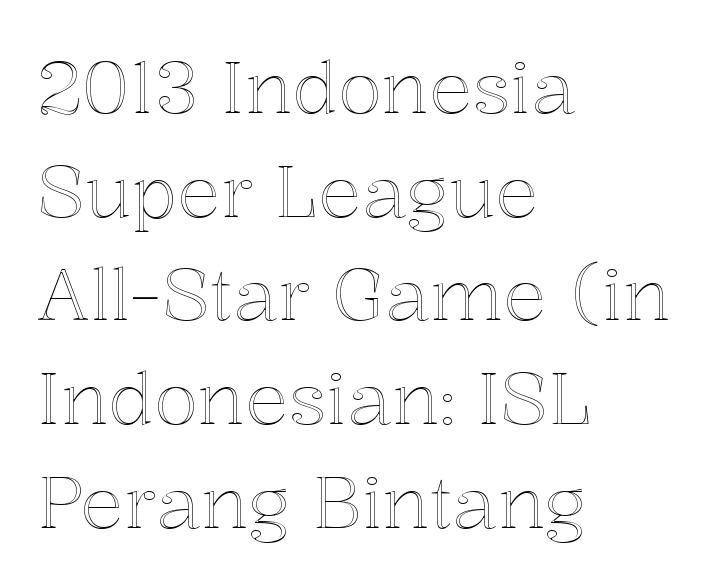
The image shows 72 px text type, upright; set left-aligned, normal line spacing (1.44x), normal letter spacing, not underlined; a medium x-height.
